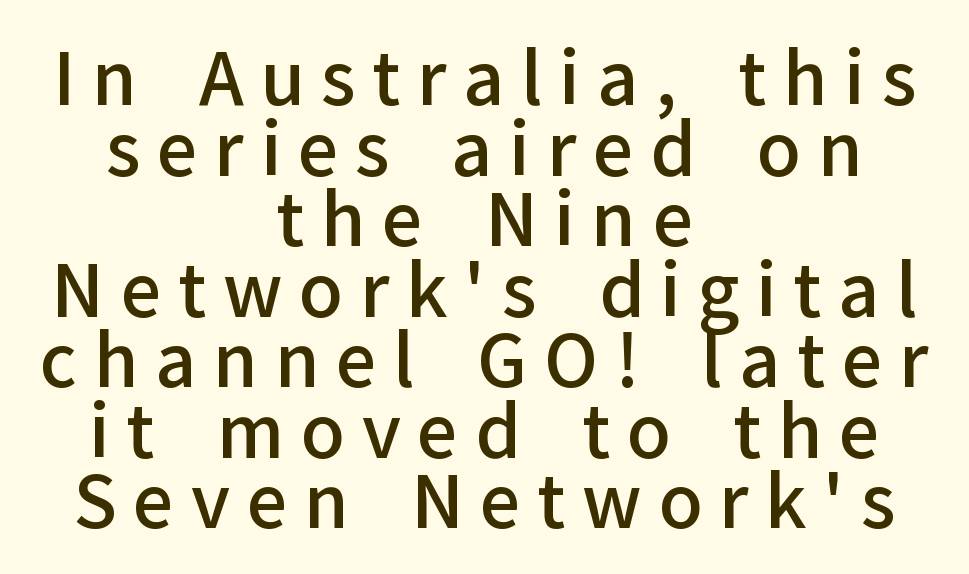
Q: Is the text bold? A: Semi-bold.
Q: Is the text italic (slanted)? A: No, it is upright.
Q: Is the typeface a serif or a sans-serif typeface? A: Sans-serif.
Q: Is the text underlined? A: No.
Q: How is the paragraph aligned? A: Centered.
Q: Is the spacing between letters normal or unusually wide? A: Unusually wide.
Q: Is the spacing between lines tight, normal or loose? A: Tight.
Q: Width (condensed, normal, or wide)? A: Normal.
Q: Stroke contrast? A: Low.
Q: x-height? A: Medium.
Q: Monospaced? A: No.
